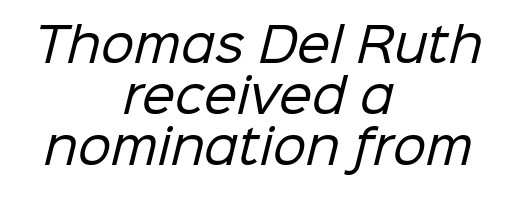
Q: Is the text bold? A: No.
Q: Is the typeface a serif or a sans-serif typeface? A: Sans-serif.
Q: Is the text underlined? A: No.
Q: How is the paragraph aligned? A: Centered.
Q: Is the spacing between letters normal or unusually wide? A: Normal.
Q: Is the spacing between lines tight, normal or loose? A: Tight.
Q: Width (condensed, normal, or wide)? A: Normal.
Q: Stroke contrast? A: Low.
Q: x-height? A: Medium.
Q: Monospaced? A: No.
